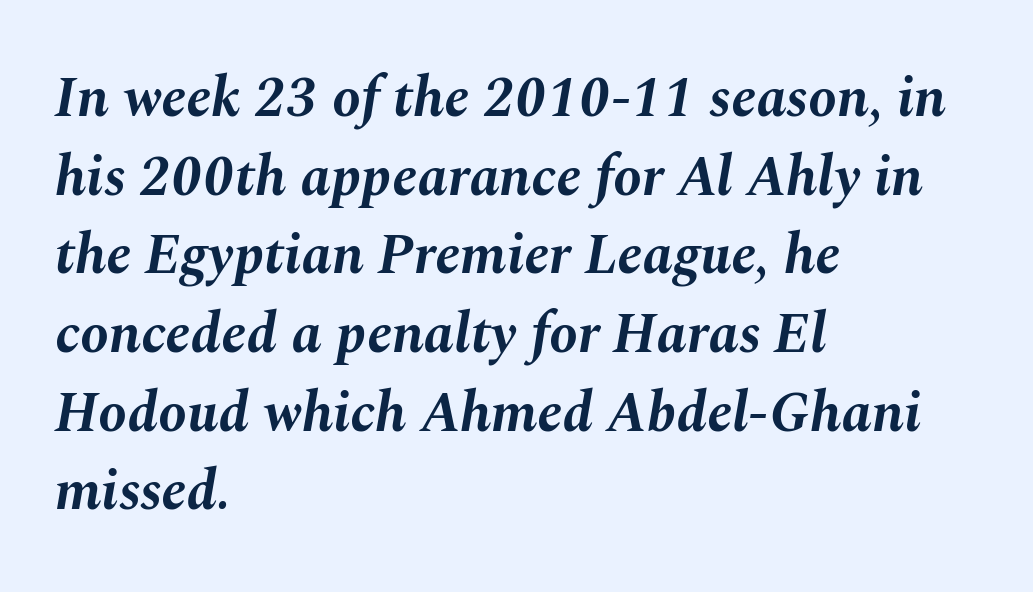
The image shows 57 px bold type, italic (leaning right); set left-aligned, normal line spacing (1.38x), normal letter spacing, not underlined; medium stroke contrast and a medium x-height.
